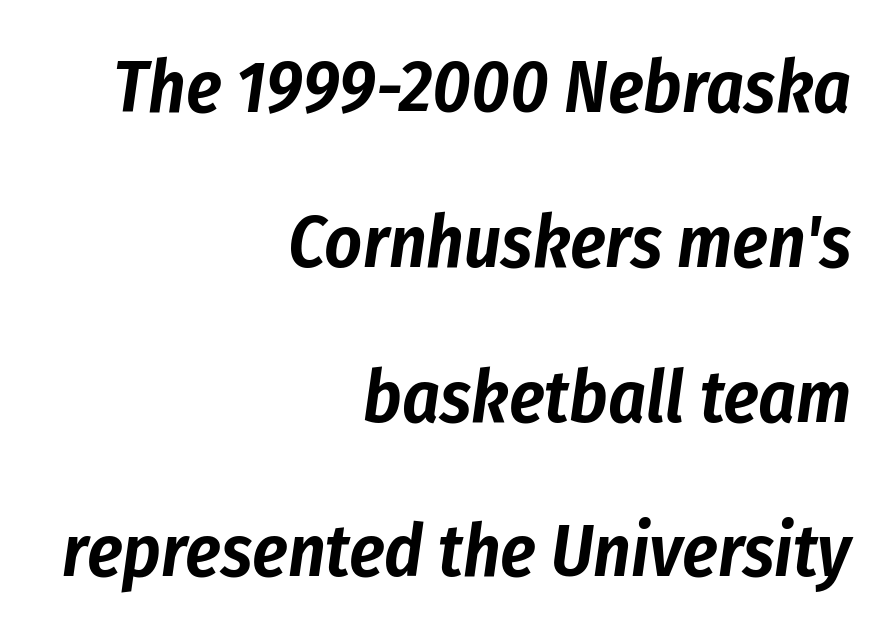
The image shows 73 px condensed type, italic (leaning right); set right-aligned, loose line spacing (2.12x), normal letter spacing, not underlined; low stroke contrast and a medium x-height.
